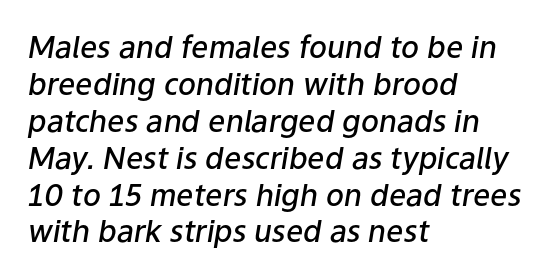
Q: Is the text bold? A: Semi-bold.
Q: Is the text italic (slanted)? A: Yes, it leans right by about 9 degrees.
Q: Is the text underlined? A: No.
Q: How is the paragraph aligned? A: Left-aligned.
Q: Is the spacing between letters normal or unusually wide? A: Normal.
Q: Width (condensed, normal, or wide)? A: Normal.
Q: Stroke contrast? A: Low.
Q: x-height? A: Medium.
Q: Monospaced? A: No.
